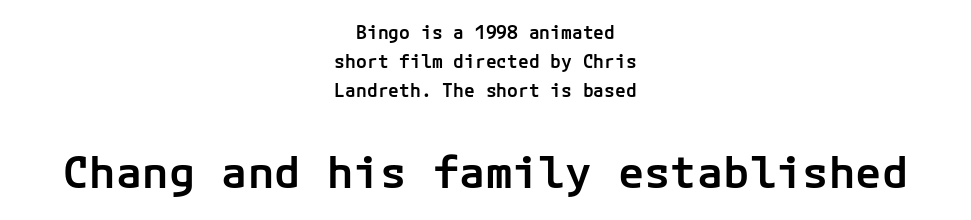
{"serif": "no", "italic": "no", "bold": "semi", "weight": "semibold", "width": "normal", "stroke_contrast": "low", "x_height": "medium", "underline": "no", "align": "center", "line_spacing": "normal", "line_spacing_ratio": 1.62, "letter_spacing": "normal", "letter_spacing_em": 0.0, "larger_block": "second", "size_ratio": 2.44, "glyph_px": 44}
